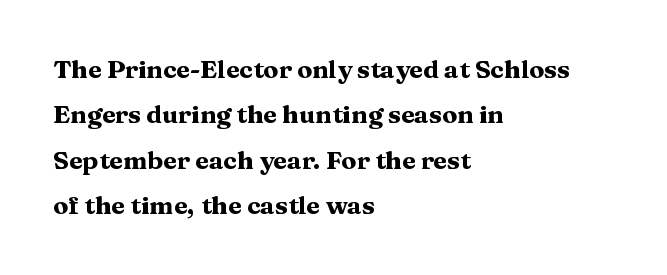
Glyph-to-glyph distance matches everyday printed text. The font's upright variant was chosen for this text. The passage shown is not underscored anywhere. One-word summary of the alignment: left. Stroke thickness is high; the sample reads as a true bold.
